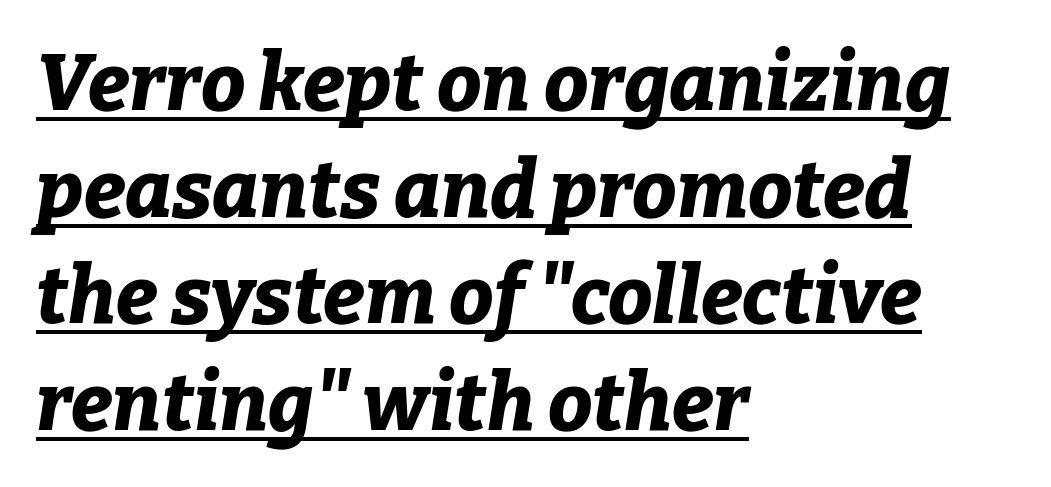
The image shows 79 px bold type, italic (leaning right); set left-aligned, normal line spacing (1.35x), normal letter spacing, underlined; low stroke contrast and a medium x-height.
